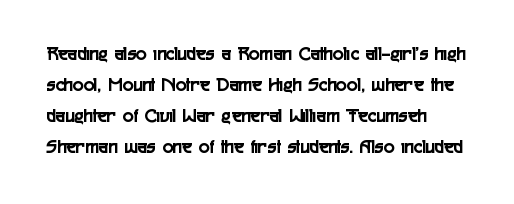
Q: Is the text italic (slanted)? A: No, it is upright.
Q: Is the text underlined? A: No.
Q: Is the spacing between letters normal or unusually wide? A: Normal.
Q: Is the spacing between lines tight, normal or loose? A: Normal.
